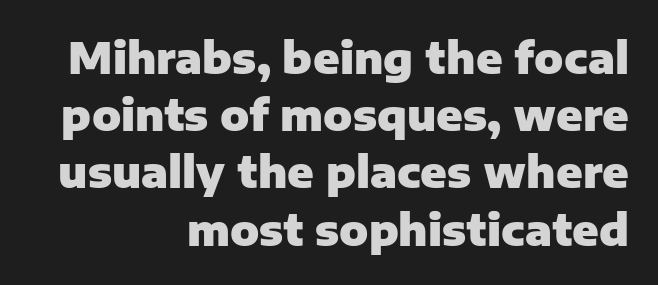
The image shows 43 px heavy sans-serif type, upright; set right-aligned, normal line spacing (1.33x), normal letter spacing, not underlined; low stroke contrast and a medium x-height.
